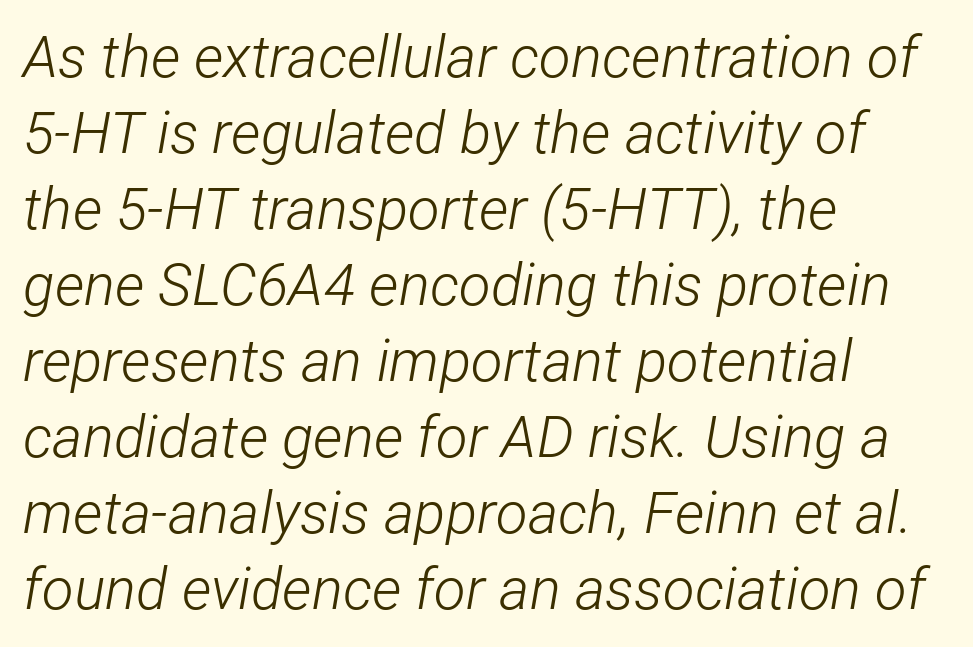
Quick note: underline off. No extra tracking has been applied to these lines. These lines stack with their left ends in a neat column. Is this a fixed-width face? No — the glyphs have proportional, varying widths.
